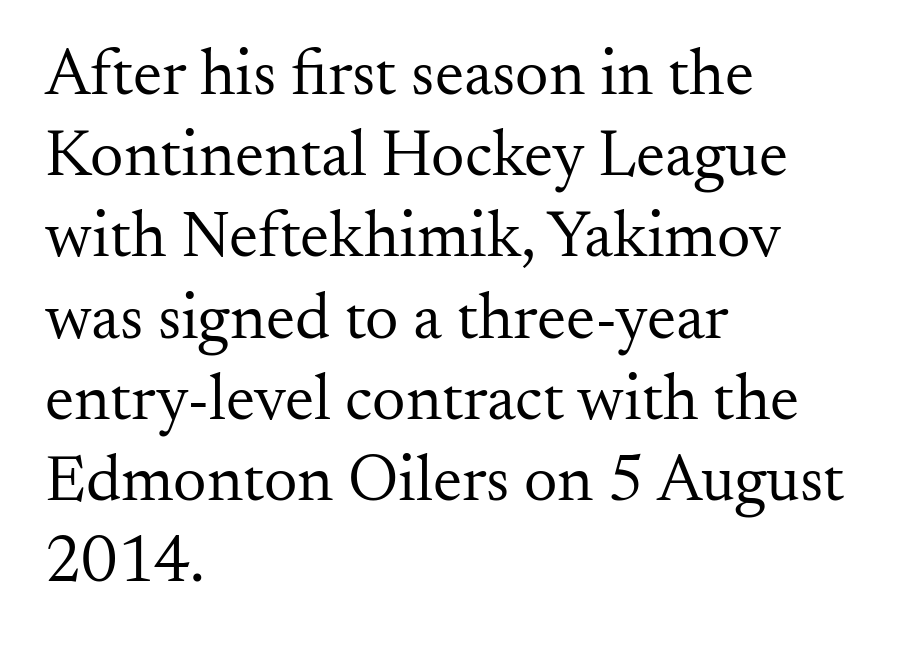
Is there any slant? The stems are plumb. The weight would be labelled regular, book, light, or lighter still. The letters advance in unequal steps, a hallmark of proportional type. Does extra space separate the letters? No, they use regular spacing.
